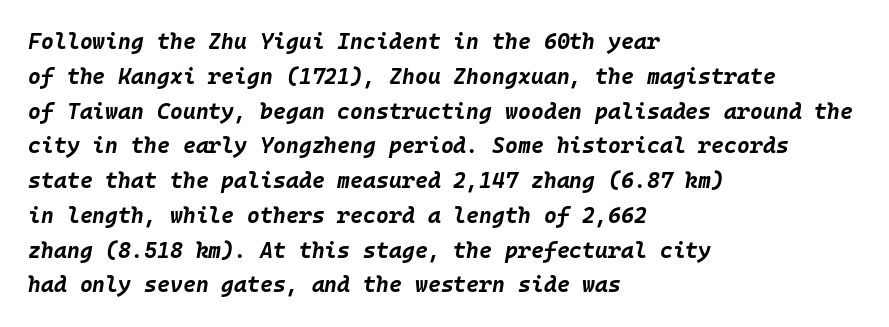
{"italic": "yes", "lean": "right", "slant_degrees": 10, "bold": "yes", "underline": "no", "align": "left", "line_spacing": "normal", "line_spacing_ratio": 1.58, "letter_spacing": "normal", "letter_spacing_em": 0.0, "glyph_px": 22}
